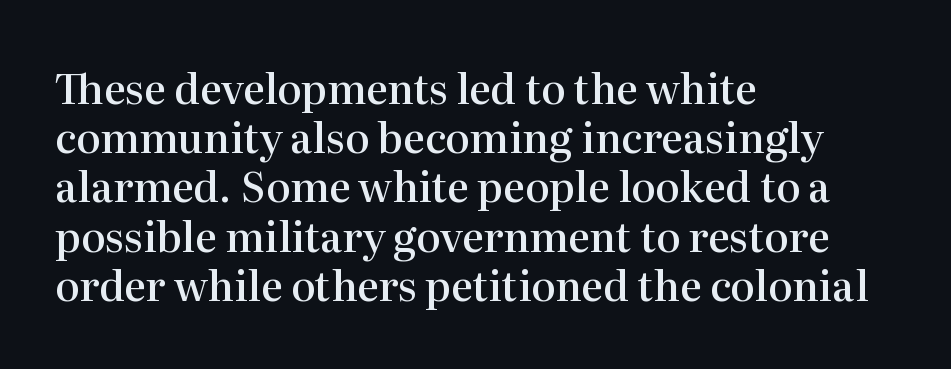
The characters display serif detailing at their extremities. This rendering uses left alignment, leaving the right contour irregular. In terms of letterspacing, this is plain default setting. Varying glyph widths throughout — classic text-font behaviour. Tall strokes in this sample are plumb rather than angled. Does the weight exceed regular? Yes, but only to semibold.
